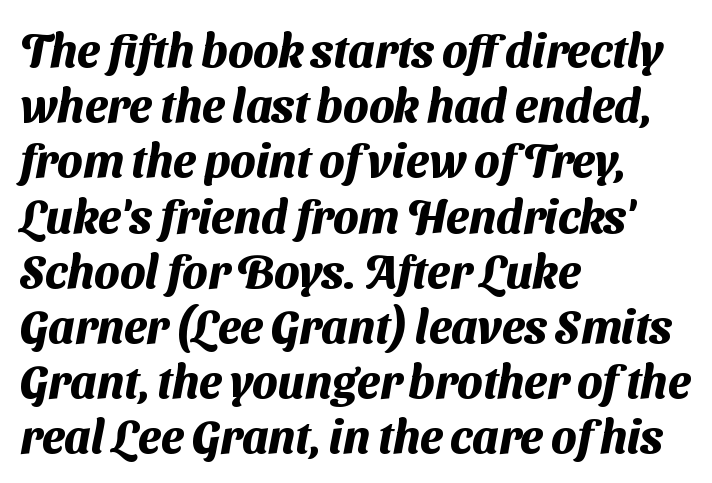
The image shows 46 px heavy sans-serif type; set left-aligned, line spacing 1.2x, normal letter spacing, not underlined; medium stroke contrast and a medium x-height.
